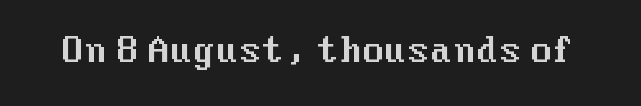
The image shows 33 px sans-serif type, upright; set normal letter spacing, not underlined; medium stroke contrast and a medium x-height.
